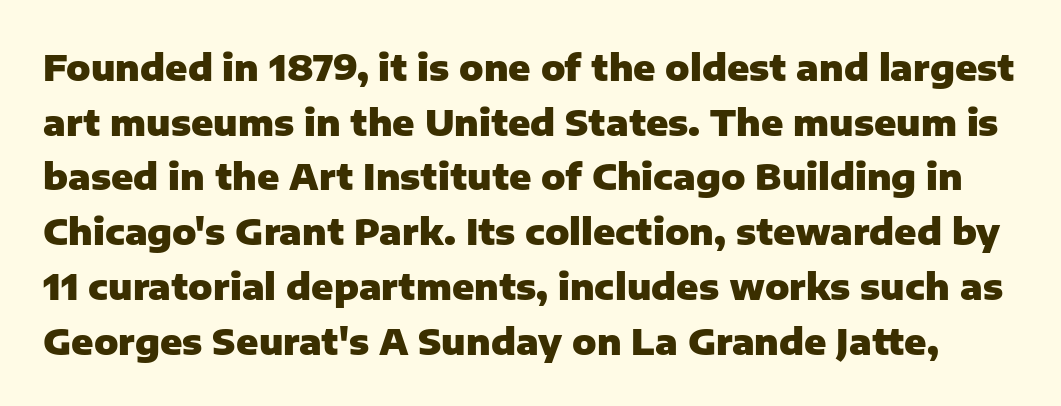
Q: Is the text bold? A: Yes.
Q: Is the text italic (slanted)? A: No, it is upright.
Q: Is the typeface a serif or a sans-serif typeface? A: Sans-serif.
Q: Is the text underlined? A: No.
Q: Is the spacing between letters normal or unusually wide? A: Normal.
Q: Is the spacing between lines tight, normal or loose? A: Normal.
Q: Width (condensed, normal, or wide)? A: Normal.
Q: Stroke contrast? A: Low.
Q: x-height? A: Medium.
Q: Monospaced? A: No.
